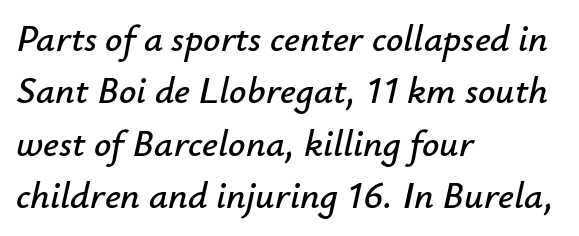
{"italic": "yes", "lean": "right", "slant_degrees": 12, "width": "normal", "stroke_contrast": "low", "x_height": "small", "monospaced": "no", "underline": "no", "align": "left", "line_spacing": "normal", "line_spacing_ratio": 1.38, "letter_spacing": "normal", "letter_spacing_em": 0.0, "glyph_px": 38}
